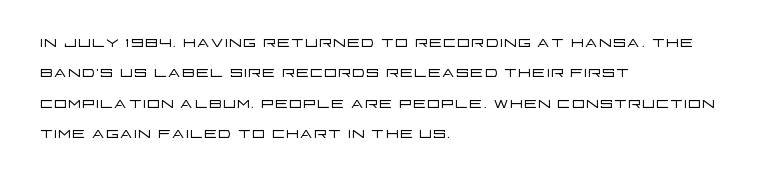
The image shows 21 px text type, upright; set left-aligned, normal line spacing (1.45x), normal letter spacing, not underlined.
